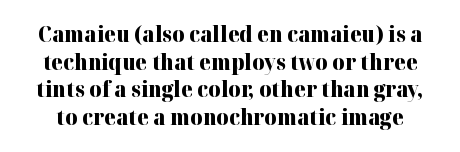
{"italic": "no", "bold": "yes", "underline": "no", "line_spacing": "normal", "line_spacing_ratio": 1.32, "letter_spacing": "normal", "letter_spacing_em": 0.0, "glyph_px": 21}
